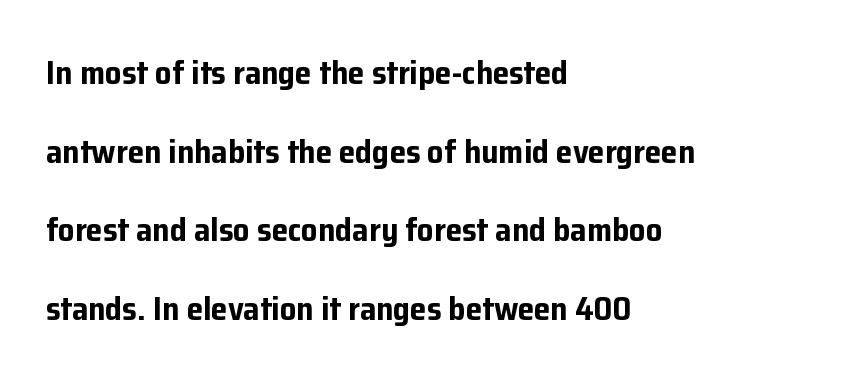
The image shows 33 px bold sans-serif type, upright; set left-aligned, loose line spacing (2.38x), normal letter spacing, not underlined; low stroke contrast and a medium x-height.
